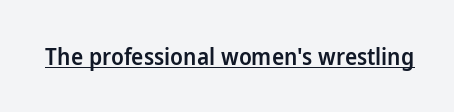
A typesetter would call this zero additional tracking. The rendered words wear a rule along their underside. Every character sits straight up, as roman type does. Typesetter's note: demi weight, one step under bold.
